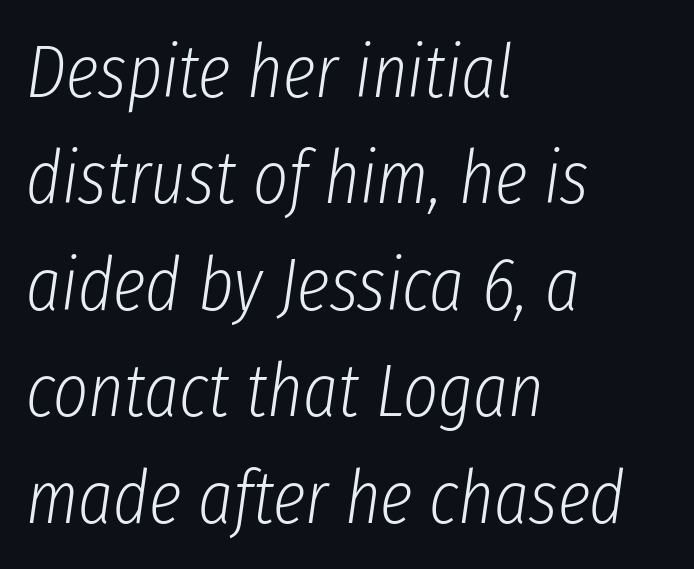
Q: Is the text bold? A: No.
Q: Is the text italic (slanted)? A: Yes, it leans right by about 8 degrees.
Q: Is the text underlined? A: No.
Q: How is the paragraph aligned? A: Left-aligned.
Q: Is the spacing between letters normal or unusually wide? A: Normal.
Q: Is the spacing between lines tight, normal or loose? A: Normal.
Q: Width (condensed, normal, or wide)? A: Condensed.
Q: Stroke contrast? A: Low.
Q: x-height? A: Medium.
Q: Monospaced? A: No.
